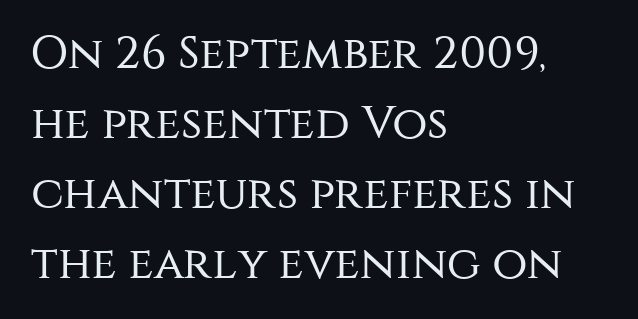
Q: Is the text bold? A: No.
Q: Is the text italic (slanted)? A: No, it is upright.
Q: Is the typeface a serif or a sans-serif typeface? A: Sans-serif.
Q: Is the text underlined? A: No.
Q: How is the paragraph aligned? A: Left-aligned.
Q: Is the spacing between letters normal or unusually wide? A: Normal.
Q: Is the spacing between lines tight, normal or loose? A: Normal.
Q: Width (condensed, normal, or wide)? A: Normal.
Q: Stroke contrast? A: Medium.
Q: x-height? A: Large.
Q: Monospaced? A: No.
